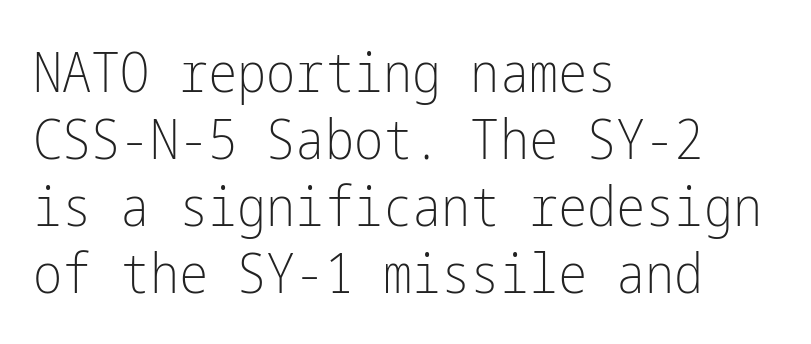
{"serif": "no", "italic": "no", "bold": "no", "weight": "light", "width": "condensed", "stroke_contrast": "low", "x_height": "medium", "underline": "no", "align": "left", "line_spacing_ratio": 1.22, "letter_spacing": "normal", "letter_spacing_em": 0.0, "glyph_px": 55}
